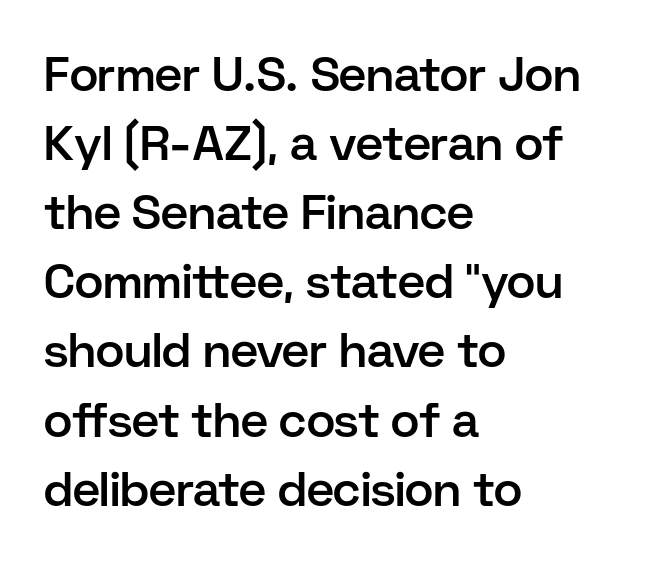
{"serif": "no", "italic": "no", "bold": "semi", "weight": "semibold", "width": "normal", "stroke_contrast": "low", "x_height": "medium", "monospaced": "no", "underline": "no", "align": "left", "line_spacing": "normal", "line_spacing_ratio": 1.44, "letter_spacing": "normal", "letter_spacing_em": 0.0, "glyph_px": 48}
